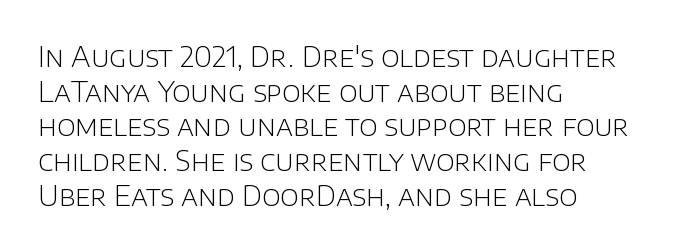
Q: Is the text bold? A: No.
Q: Is the text italic (slanted)? A: No, it is upright.
Q: Is the typeface a serif or a sans-serif typeface? A: Sans-serif.
Q: Is the text underlined? A: No.
Q: How is the paragraph aligned? A: Left-aligned.
Q: Is the spacing between letters normal or unusually wide? A: Normal.
Q: Width (condensed, normal, or wide)? A: Normal.
Q: Stroke contrast? A: Low.
Q: x-height? A: Large.
Q: Monospaced? A: No.
